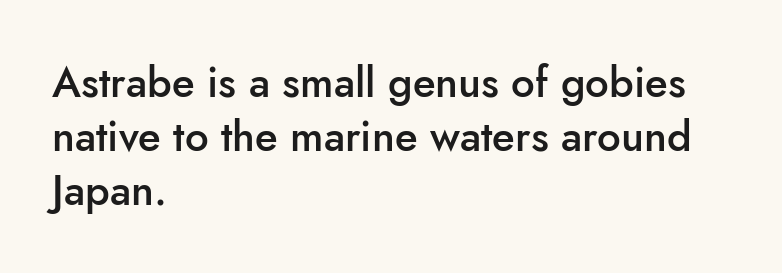
Q: Is the text bold? A: Semi-bold.
Q: Is the text italic (slanted)? A: No, it is upright.
Q: Is the typeface a serif or a sans-serif typeface? A: Sans-serif.
Q: Is the text underlined? A: No.
Q: How is the paragraph aligned? A: Left-aligned.
Q: Is the spacing between letters normal or unusually wide? A: Normal.
Q: Is the spacing between lines tight, normal or loose? A: Normal.
Q: Width (condensed, normal, or wide)? A: Normal.
Q: Stroke contrast? A: Low.
Q: x-height? A: Small.
Q: Monospaced? A: No.
